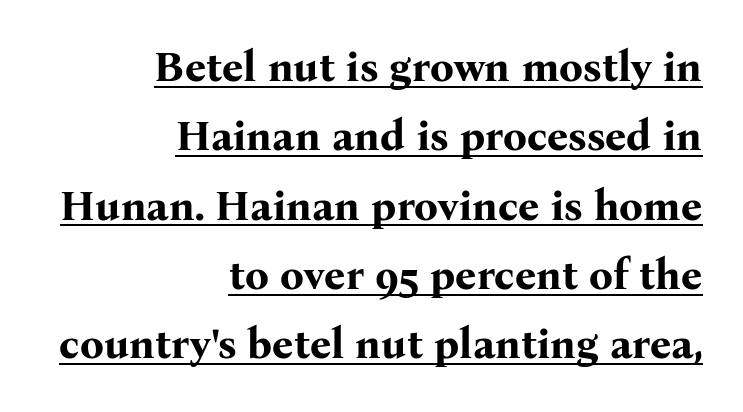
The image shows 42 px bold serif type, upright; set right-aligned, normal line spacing (1.65x), normal letter spacing, underlined; medium stroke contrast and a medium x-height.
